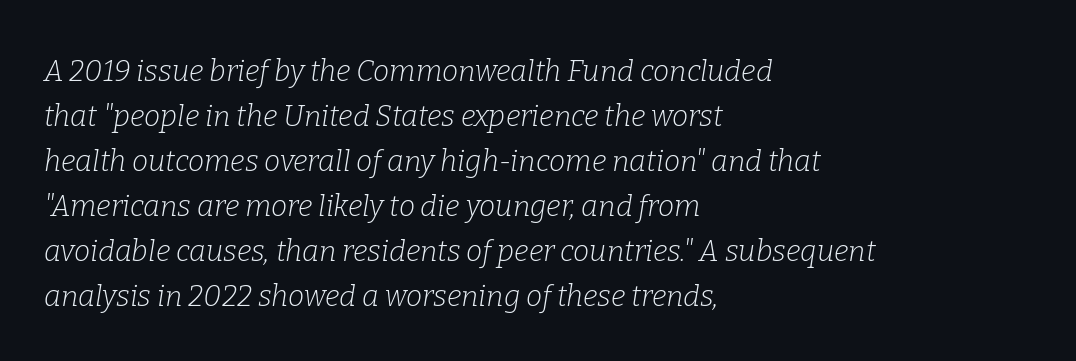
The image shows 29 px light serif type, italic (leaning right); set left-aligned, normal line spacing (1.55x), normal letter spacing, not underlined; low stroke contrast and a medium x-height.
